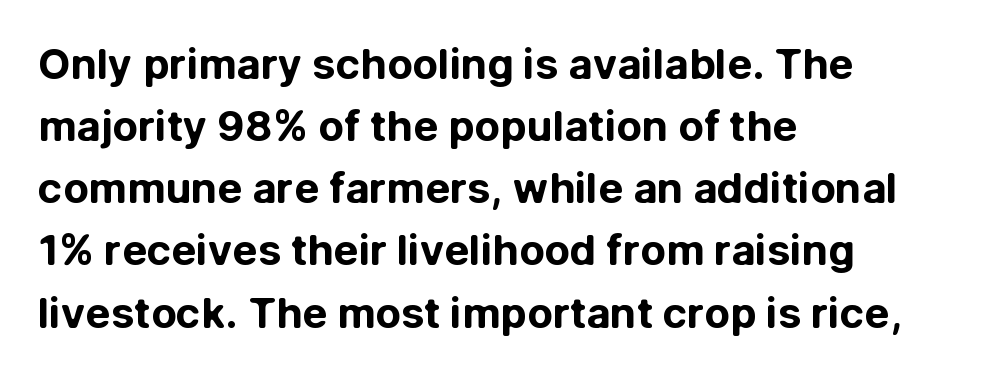
Q: Is the text bold? A: Yes.
Q: Is the text italic (slanted)? A: No, it is upright.
Q: Is the typeface a serif or a sans-serif typeface? A: Sans-serif.
Q: Is the text underlined? A: No.
Q: How is the paragraph aligned? A: Left-aligned.
Q: Is the spacing between letters normal or unusually wide? A: Normal.
Q: Is the spacing between lines tight, normal or loose? A: Normal.
Q: Width (condensed, normal, or wide)? A: Normal.
Q: Stroke contrast? A: Low.
Q: x-height? A: Medium.
Q: Monospaced? A: No.
